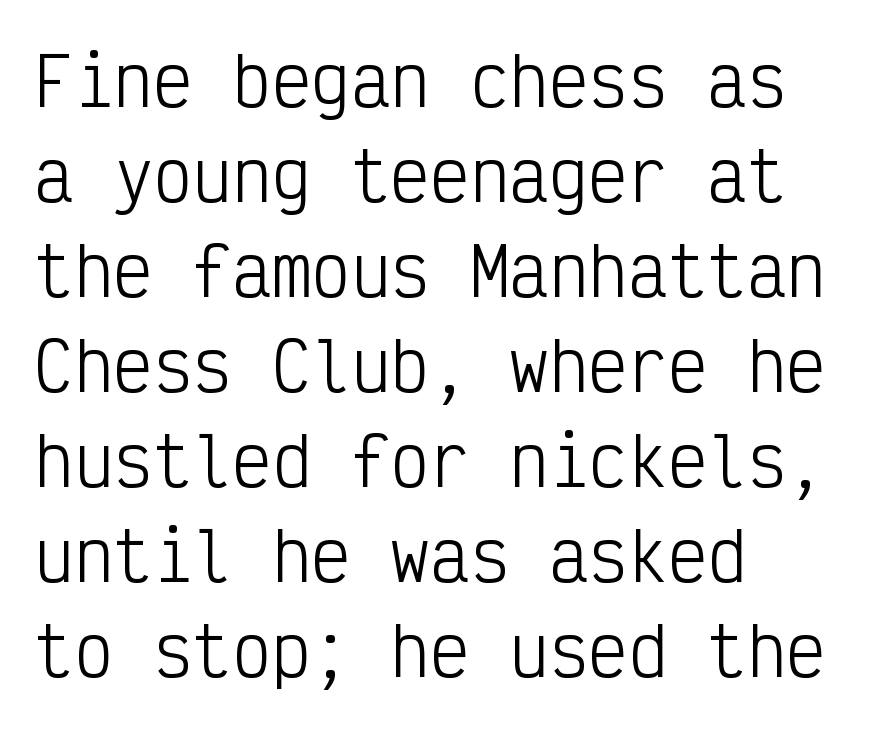
{"serif": "no", "italic": "no", "bold": "no", "weight": "light", "width": "condensed", "stroke_contrast": "low", "x_height": "medium", "monospaced": "yes", "underline": "no", "align": "left", "line_spacing": "normal", "line_spacing_ratio": 1.44, "letter_spacing": "normal", "letter_spacing_em": 0.0, "glyph_px": 66}
